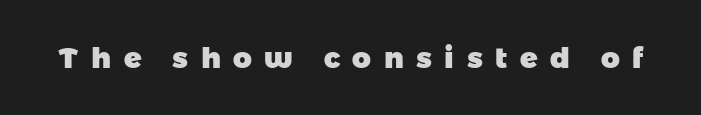
As a designer I'd log this as weight 700, bold. Each letter keeps its own natural width here, so spacing adapts to shape. Font category for this specimen: sans-serif. The tracking reads as deliberately expanded to a designer's eye. A bare baseline throughout the passage.
